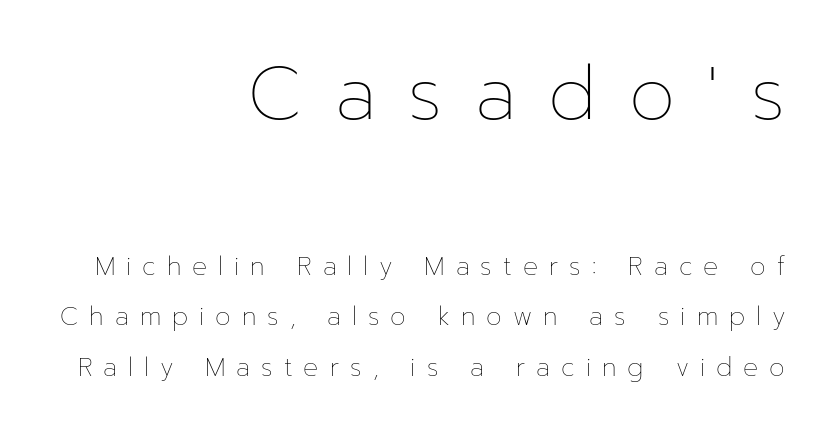
Q: Is the text bold? A: No.
Q: Is the text italic (slanted)? A: No, it is upright.
Q: Is the text underlined? A: No.
Q: How is the paragraph aligned? A: Right-aligned.
Q: Is the spacing between letters normal or unusually wide? A: Unusually wide.
Q: Is the spacing between lines tight, normal or loose? A: Loose.
Q: Which block of text is set in a larger size, the first (top) or the second (bottom)? A: The first (top) one.
Q: Width (condensed, normal, or wide)? A: Normal.
Q: Stroke contrast? A: Low.
Q: x-height? A: Medium.
Q: Monospaced? A: No.
